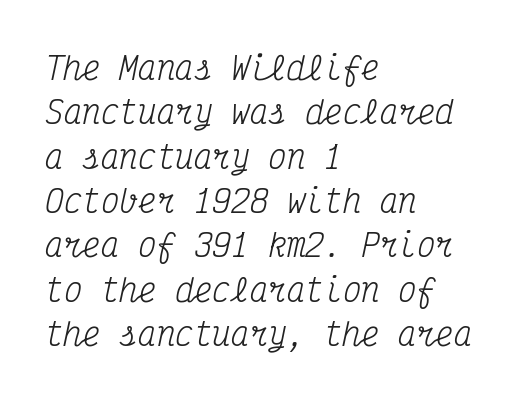
The image shows 31 px regular-weight, condensed serif type, italic (leaning right), monospaced; set left-aligned, normal line spacing (1.43x), normal letter spacing, not underlined; medium stroke contrast and a medium x-height.
